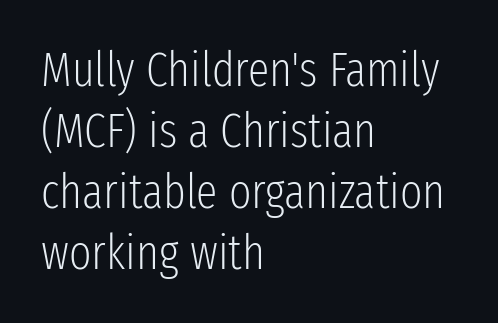
Q: Is the text bold? A: No.
Q: Is the text italic (slanted)? A: No, it is upright.
Q: Is the typeface a serif or a sans-serif typeface? A: Sans-serif.
Q: Is the text underlined? A: No.
Q: How is the paragraph aligned? A: Left-aligned.
Q: Is the spacing between letters normal or unusually wide? A: Normal.
Q: Is the spacing between lines tight, normal or loose? A: Normal.
Q: Width (condensed, normal, or wide)? A: Condensed.
Q: Stroke contrast? A: Low.
Q: x-height? A: Medium.
Q: Monospaced? A: No.
